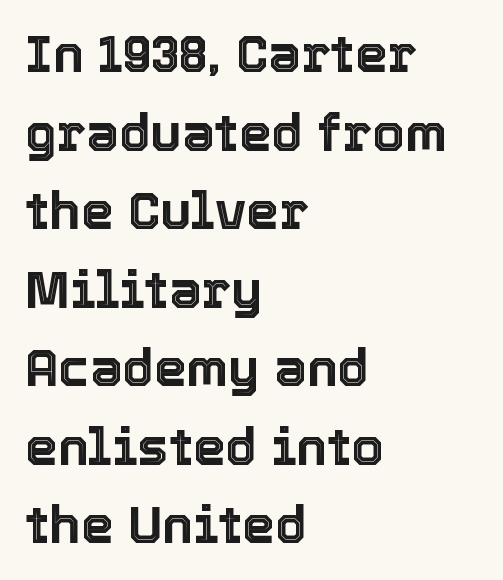
If you measured baseline to baseline, you'd find a middling distance. Is the letter spacing exaggerated? No — it looks like the ordinary default. Underlining? Definitely not there. Proportional: the letters do not fall into vertical columns. Visually the block forms a straight wall on the left and a jagged coastline on the right.
